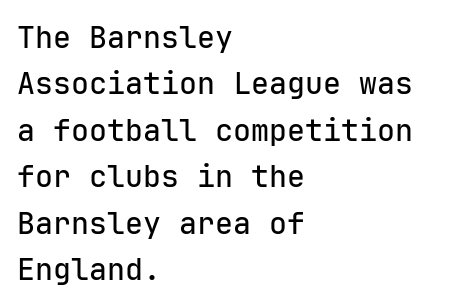
The image shows 30 px sans-serif type, upright, monospaced; set left-aligned, normal line spacing (1.55x), normal letter spacing, not underlined; low stroke contrast and a medium x-height.
